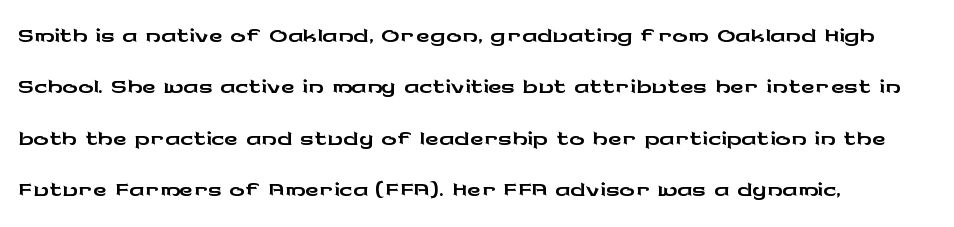
{"serif": "no", "italic": "no", "width": "wide", "stroke_contrast": "low", "x_height": "medium", "monospaced": "no", "underline": "no", "align": "left", "line_spacing": "normal", "line_spacing_ratio": 1.35, "letter_spacing": "normal", "letter_spacing_em": 0.0, "glyph_px": 38}
